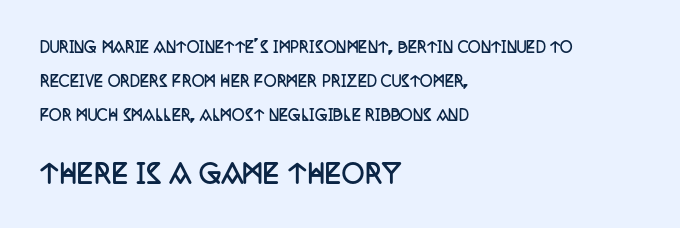
{"italic": "no", "bold": "yes", "underline": "no", "align": "left", "line_spacing": "loose", "line_spacing_ratio": 2.44, "letter_spacing": "normal", "letter_spacing_em": 0.0, "larger_block": "second", "size_ratio": 1.79, "glyph_px": 25}
